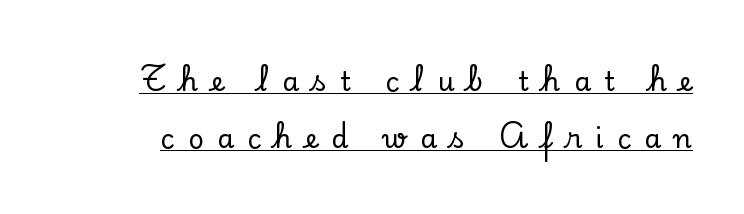
The image shows 27 px text type, upright; set loose line spacing (2.11x), unusually wide letter spacing (+0.49 em), underlined.
